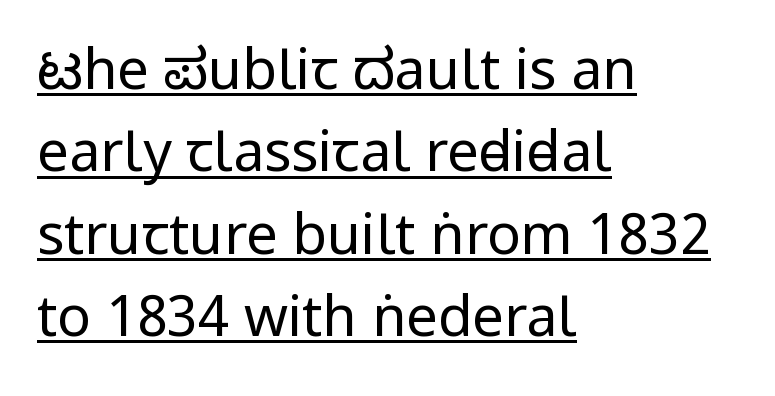
{"serif": "no", "italic": "no", "bold": "no", "weight": "regular", "width": "condensed", "stroke_contrast": "low", "underline": "yes", "align": "left", "line_spacing": "normal", "line_spacing_ratio": 1.47, "letter_spacing": "normal", "letter_spacing_em": 0.0, "glyph_px": 56}
